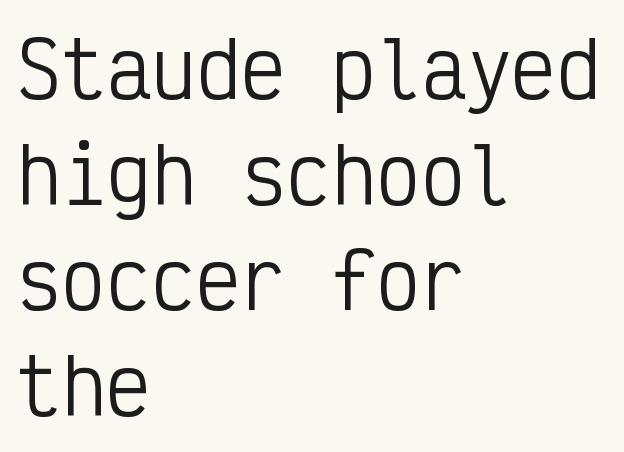
Q: Is the text bold? A: No.
Q: Is the text italic (slanted)? A: No, it is upright.
Q: Is the typeface a serif or a sans-serif typeface? A: Sans-serif.
Q: Is the text underlined? A: No.
Q: How is the paragraph aligned? A: Left-aligned.
Q: Is the spacing between letters normal or unusually wide? A: Normal.
Q: Is the spacing between lines tight, normal or loose? A: Normal.
Q: Width (condensed, normal, or wide)? A: Condensed.
Q: Stroke contrast? A: Low.
Q: x-height? A: Medium.
Q: Monospaced? A: Yes.
